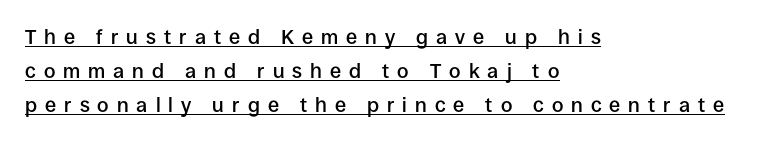
This sample uses an upright cut, with every glyph sitting square on the baseline. Rows of type keep a routine distance in the vertical direction. Stroke thickness is moderately raised; the sample reads as semibold. Loose tracking; the words dissolve into strings of separated letters. The specimen includes a rule beneath the text block's lines.
